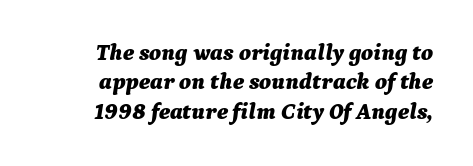
The image shows 23 px bold type, italic (leaning right); set normal line spacing (1.28x), normal letter spacing, not underlined.
